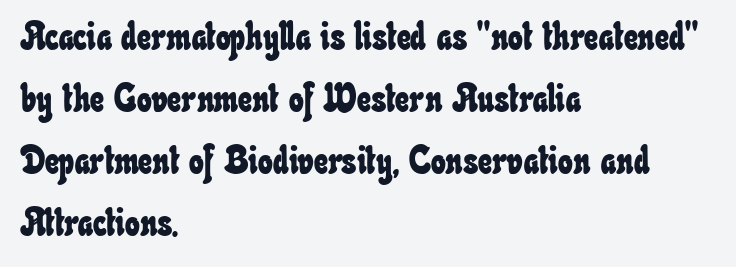
Is this a fixed-width face? No — the glyphs have proportional, varying widths. Anything drawn beneath the words? Only blank space. Here the glyphs are tracked normally, forming tight word shapes. Visually the block forms a straight wall on the left and a jagged coastline on the right.
